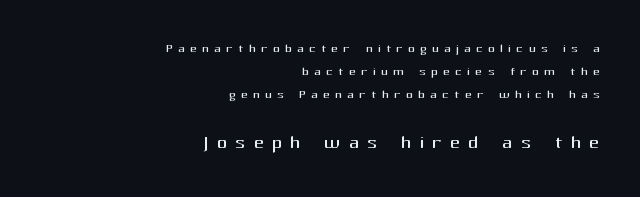
{"italic": "no", "bold": "no", "underline": "no", "align": "right", "line_spacing": "normal", "line_spacing_ratio": 1.34, "letter_spacing": "wide", "letter_spacing_em": 0.3, "larger_block": "second", "size_ratio": 1.53, "glyph_px": 26}
